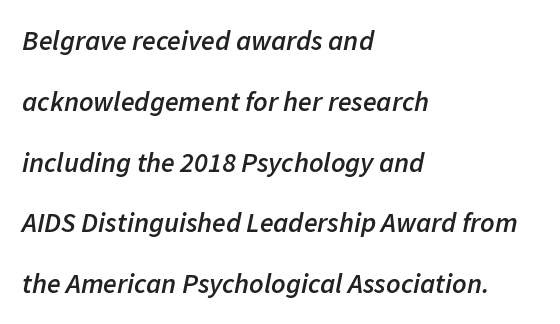
{"italic": "yes", "lean": "right", "slant_degrees": 11, "bold": "semi", "weight": "semibold", "width": "normal", "stroke_contrast": "low", "x_height": "medium", "monospaced": "no", "underline": "no", "align": "left", "line_spacing": "loose", "line_spacing_ratio": 2.17, "letter_spacing": "normal", "letter_spacing_em": 0.0, "glyph_px": 28}
